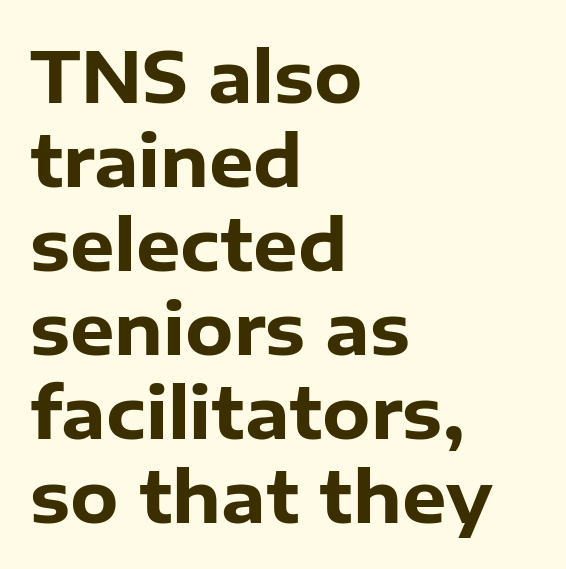
Q: Is the text bold? A: Yes.
Q: Is the text italic (slanted)? A: No, it is upright.
Q: Is the typeface a serif or a sans-serif typeface? A: Sans-serif.
Q: Is the text underlined? A: No.
Q: How is the paragraph aligned? A: Left-aligned.
Q: Is the spacing between letters normal or unusually wide? A: Normal.
Q: Width (condensed, normal, or wide)? A: Normal.
Q: Stroke contrast? A: Low.
Q: x-height? A: Medium.
Q: Monospaced? A: No.
